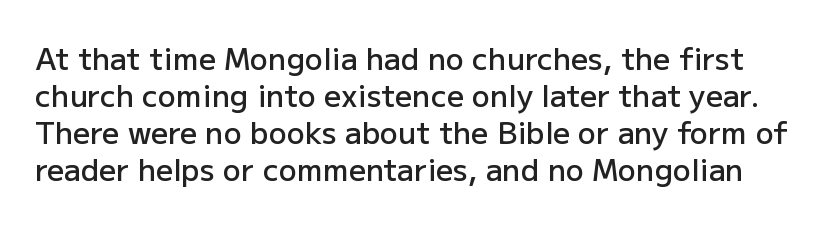
{"serif": "no", "italic": "no", "bold": "semi", "weight": "semibold", "width": "normal", "stroke_contrast": "low", "x_height": "medium", "monospaced": "no", "underline": "no", "line_spacing_ratio": 1.23, "letter_spacing": "normal", "letter_spacing_em": 0.0, "glyph_px": 30}
